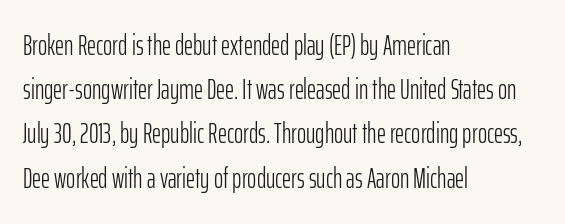
The image shows 28 px light, condensed sans-serif type, upright; set left-aligned, normal line spacing (1.58x), normal letter spacing, not underlined; low stroke contrast and a medium x-height.
